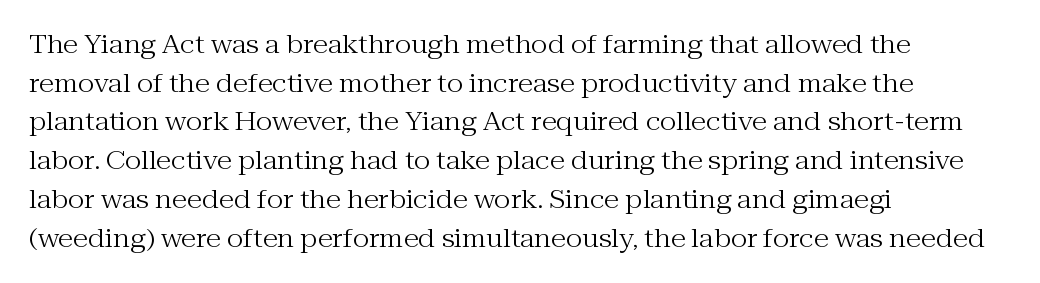
Notice how descenders clear the ascenders below comfortably — that's standard leading. Posture: vertical. Letter spacing: default. This rendering uses left alignment, leaving the right contour irregular.
